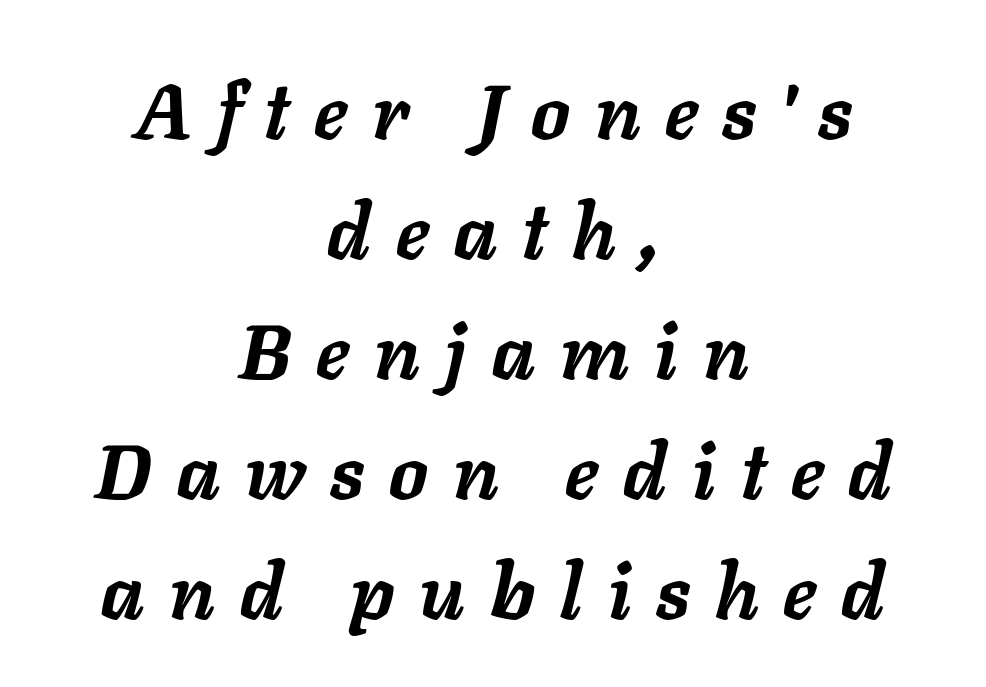
The image shows 77 px semibold type, italic (leaning right); set centered, normal line spacing (1.56x), unusually wide letter spacing (+0.33 em), not underlined; low stroke contrast and a medium x-height.
